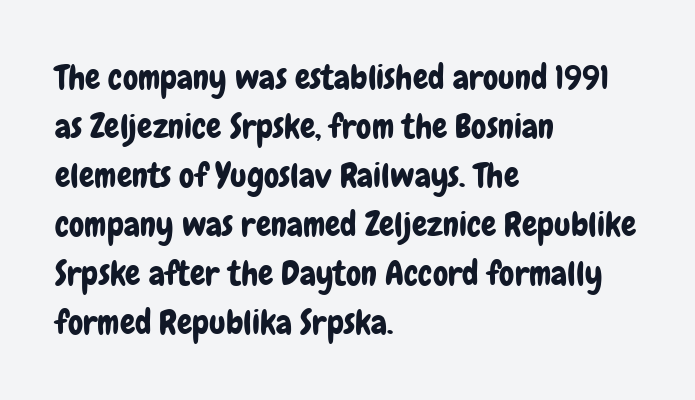
Looks like regular typesetting: each glyph gets only the width it needs. Descender tails drop into unmarked territory. Characters remain perfectly vertical along every line. Vertical spacing — default. Look at the tracking — it's just the regular setting, nothing added. The paragraph shown leans on its left margin.
